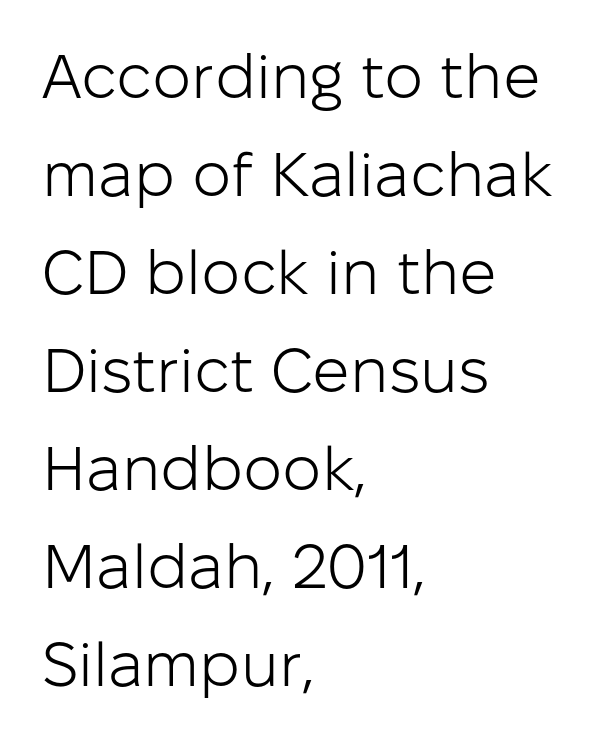
{"serif": "no", "italic": "no", "bold": "no", "weight": "light", "width": "normal", "stroke_contrast": "low", "x_height": "medium", "monospaced": "no", "underline": "no", "align": "left", "line_spacing": "normal", "line_spacing_ratio": 1.58, "letter_spacing": "normal", "letter_spacing_em": 0.0, "glyph_px": 62}
